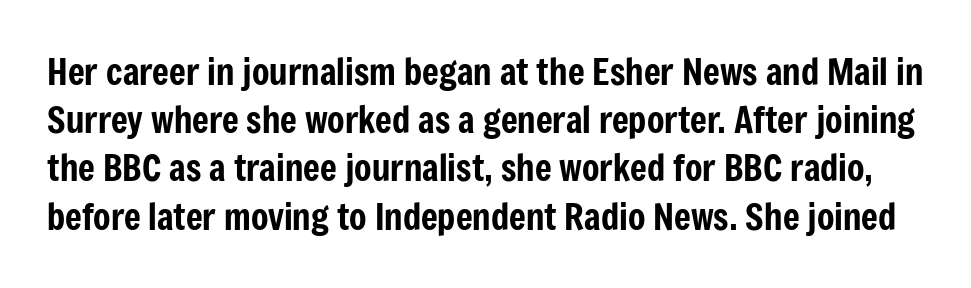
Q: Is the text italic (slanted)? A: No, it is upright.
Q: Is the typeface a serif or a sans-serif typeface? A: Sans-serif.
Q: Is the text underlined? A: No.
Q: Is the spacing between letters normal or unusually wide? A: Normal.
Q: Is the spacing between lines tight, normal or loose? A: Normal.
Q: Width (condensed, normal, or wide)? A: Condensed.
Q: Stroke contrast? A: Low.
Q: x-height? A: Medium.
Q: Monospaced? A: No.
